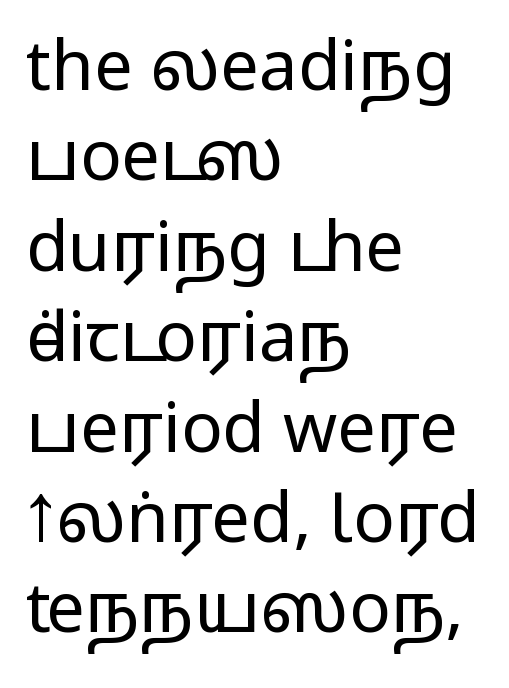
Q: Is the text italic (slanted)? A: No, it is upright.
Q: Is the typeface a serif or a sans-serif typeface? A: Sans-serif.
Q: Is the text underlined? A: No.
Q: How is the paragraph aligned? A: Left-aligned.
Q: Is the spacing between letters normal or unusually wide? A: Normal.
Q: Is the spacing between lines tight, normal or loose? A: Normal.
Q: Width (condensed, normal, or wide)? A: Wide.
Q: Stroke contrast? A: Medium.
Q: Monospaced? A: No.
